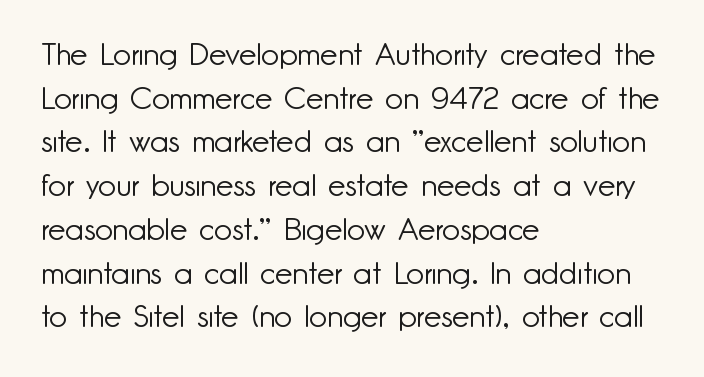
The image shows 31 px light sans-serif type, upright; set left-aligned, normal line spacing (1.41x), normal letter spacing, not underlined; low stroke contrast and a small x-height.
